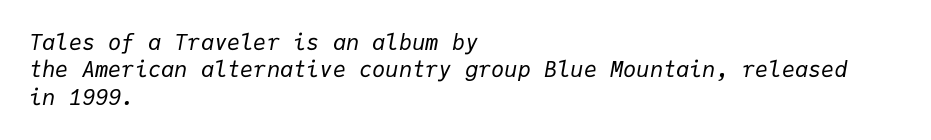
Q: Is the text bold? A: No.
Q: Is the text italic (slanted)? A: Yes, it leans right by about 9 degrees.
Q: Is the text underlined? A: No.
Q: How is the paragraph aligned? A: Left-aligned.
Q: Is the spacing between letters normal or unusually wide? A: Normal.
Q: Is the spacing between lines tight, normal or loose? A: Normal.
